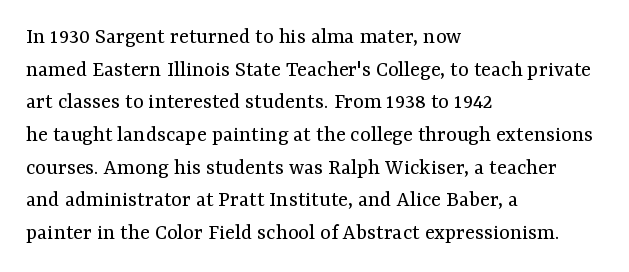
Characters follow at the spacing the type designer built in. The letterforms sit at book weight or below. Rendered with straight, roman letterforms. The rows are spaced the way most documents space them. The strip under each line holds only bare page.
